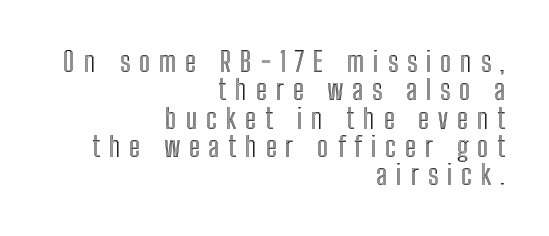
The image shows 28 px condensed type, upright; set right-aligned, tight line spacing (1.01x), unusually wide letter spacing (+0.32 em), not underlined; a medium x-height.
